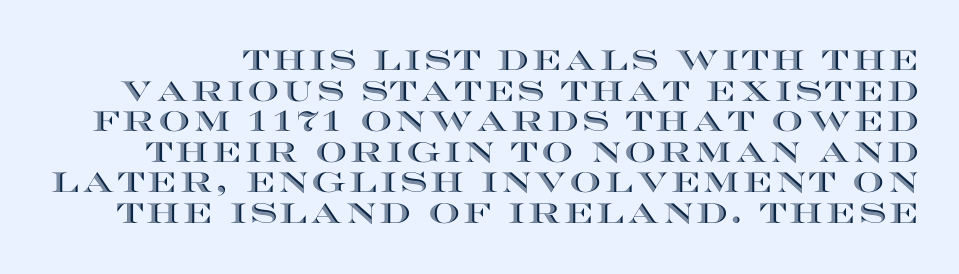
The image shows 28 px wide type, upright; set tight line spacing (1.09x), not underlined; a large x-height.
